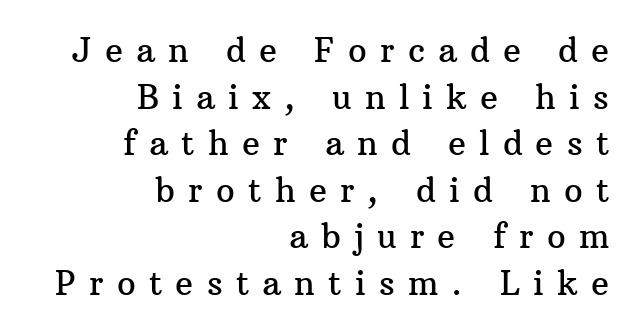
{"serif": "yes", "italic": "no", "width": "normal", "stroke_contrast": "medium", "x_height": "medium", "monospaced": "no", "underline": "no", "align": "right", "line_spacing": "normal", "line_spacing_ratio": 1.41, "letter_spacing": "wide", "letter_spacing_em": 0.4, "glyph_px": 33}
